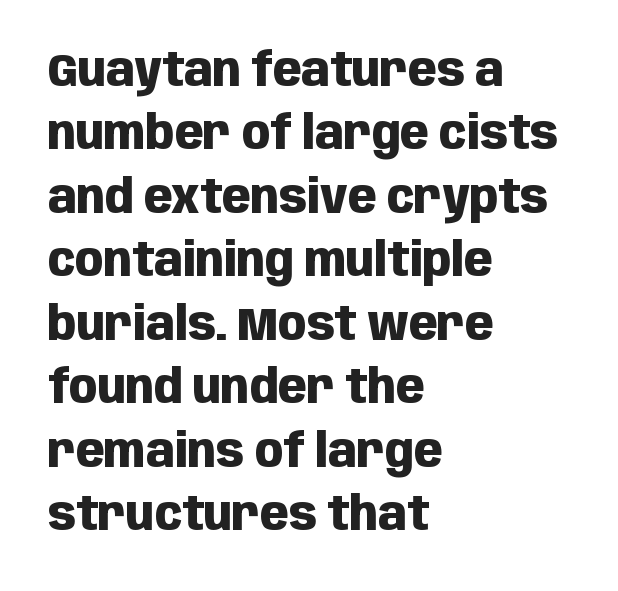
{"serif": "no", "italic": "no", "bold": "yes", "weight": "heavy", "width": "condensed", "stroke_contrast": "low", "x_height": "large", "monospaced": "no", "underline": "no", "align": "left", "line_spacing": "normal", "line_spacing_ratio": 1.35, "letter_spacing": "normal", "letter_spacing_em": 0.0, "glyph_px": 47}
